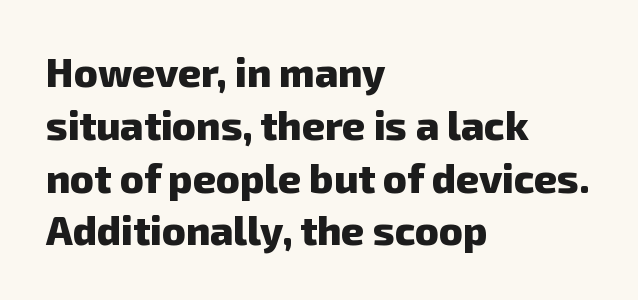
{"serif": "no", "bold": "yes", "weight": "heavy", "width": "normal", "stroke_contrast": "low", "x_height": "medium", "monospaced": "no", "underline": "no", "align": "left", "line_spacing": "normal", "line_spacing_ratio": 1.32, "letter_spacing": "normal", "letter_spacing_em": 0.0, "glyph_px": 40}
